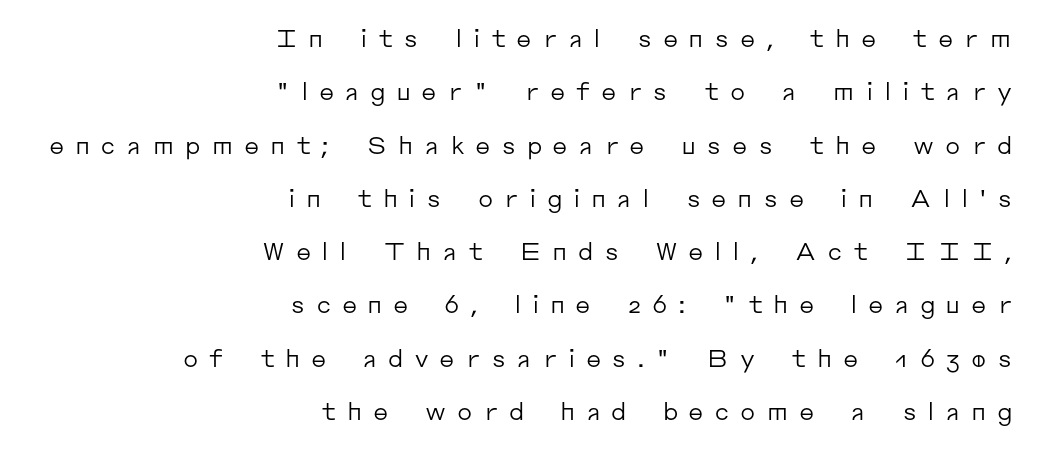
Q: Is the text bold? A: No.
Q: Is the text italic (slanted)? A: No, it is upright.
Q: Is the text underlined? A: No.
Q: How is the paragraph aligned? A: Right-aligned.
Q: Is the spacing between letters normal or unusually wide? A: Unusually wide.
Q: Is the spacing between lines tight, normal or loose? A: Loose.
